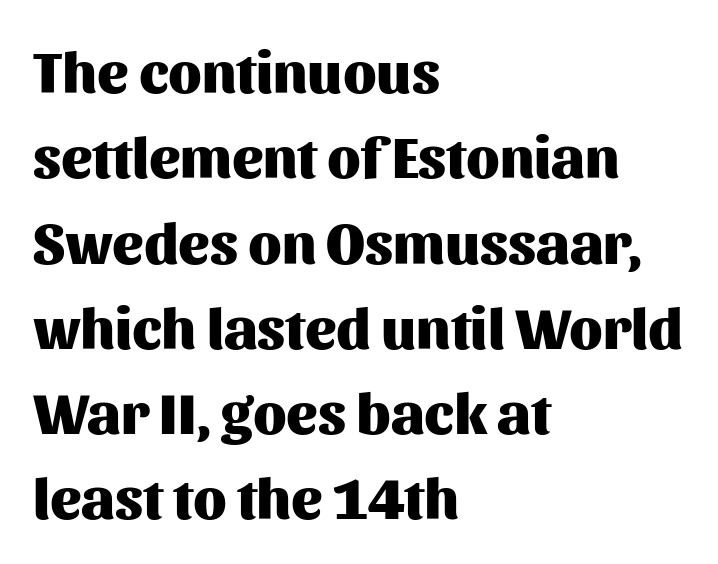
Q: Is the text bold? A: Yes.
Q: Is the text italic (slanted)? A: No, it is upright.
Q: Is the typeface a serif or a sans-serif typeface? A: Sans-serif.
Q: Is the text underlined? A: No.
Q: How is the paragraph aligned? A: Left-aligned.
Q: Is the spacing between letters normal or unusually wide? A: Normal.
Q: Is the spacing between lines tight, normal or loose? A: Normal.
Q: Width (condensed, normal, or wide)? A: Normal.
Q: Stroke contrast? A: Medium.
Q: x-height? A: Medium.
Q: Monospaced? A: No.
